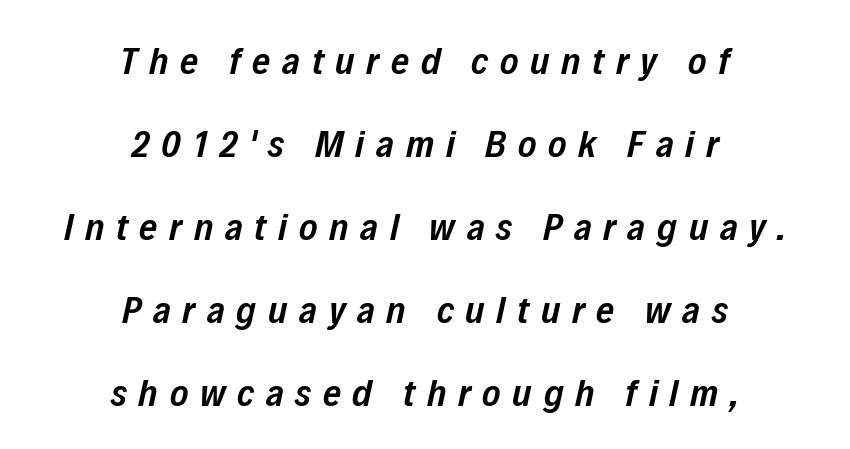
Nobody drew a line under any word here. The letters are spread apart with noticeably loose tracking. In terms of posture, this sample is oblique. The block of text is sparse from top to bottom, with ample space between rows. Every row of glyphs is offset so its center matches the block's center. The passage shown is semibold, sitting just below true bold.
